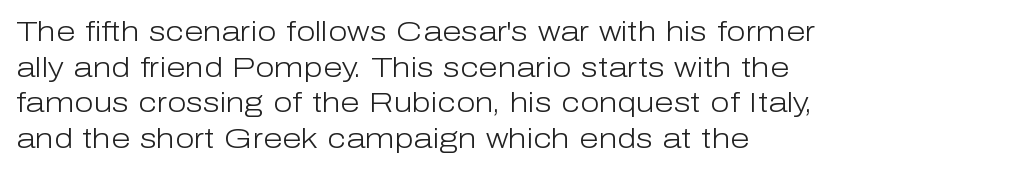
Q: Is the text bold? A: No.
Q: Is the text italic (slanted)? A: No, it is upright.
Q: Is the typeface a serif or a sans-serif typeface? A: Sans-serif.
Q: Is the text underlined? A: No.
Q: How is the paragraph aligned? A: Left-aligned.
Q: Is the spacing between letters normal or unusually wide? A: Normal.
Q: Is the spacing between lines tight, normal or loose? A: Normal.
Q: Width (condensed, normal, or wide)? A: Normal.
Q: Stroke contrast? A: Low.
Q: x-height? A: Medium.
Q: Monospaced? A: No.
